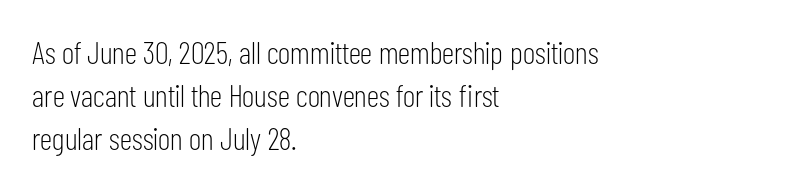
Q: Is the text bold? A: No.
Q: Is the text italic (slanted)? A: No, it is upright.
Q: Is the typeface a serif or a sans-serif typeface? A: Sans-serif.
Q: Is the text underlined? A: No.
Q: How is the paragraph aligned? A: Left-aligned.
Q: Is the spacing between letters normal or unusually wide? A: Normal.
Q: Is the spacing between lines tight, normal or loose? A: Normal.
Q: Width (condensed, normal, or wide)? A: Condensed.
Q: Stroke contrast? A: Low.
Q: x-height? A: Medium.
Q: Monospaced? A: No.
